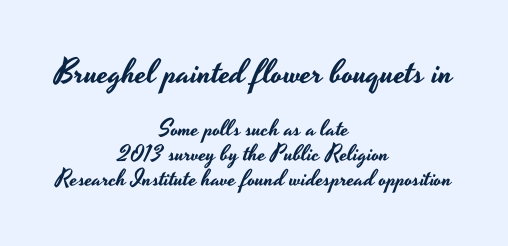
The image shows 34 px wide sans-serif type; set centered, tight line spacing (1.09x), normal letter spacing, not underlined; the first (top) block is 1.48x larger; low stroke contrast and a small x-height.
